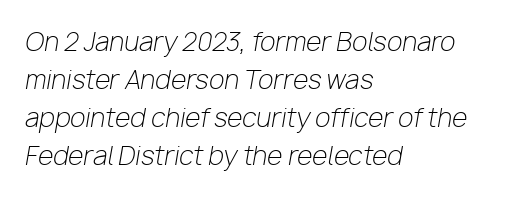
{"italic": "yes", "lean": "right", "slant_degrees": 10, "bold": "no", "underline": "no", "align": "left", "line_spacing": "normal", "line_spacing_ratio": 1.52, "letter_spacing": "normal", "letter_spacing_em": 0.0, "glyph_px": 25}
